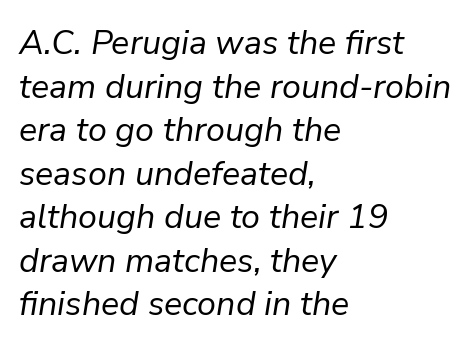
Letter spacing: default. The string is rendered with underlining switched off. Regular leading. Looks like regular typesetting: each glyph gets only the width it needs. No letter is thick-stroked: the sample isn't bold.
